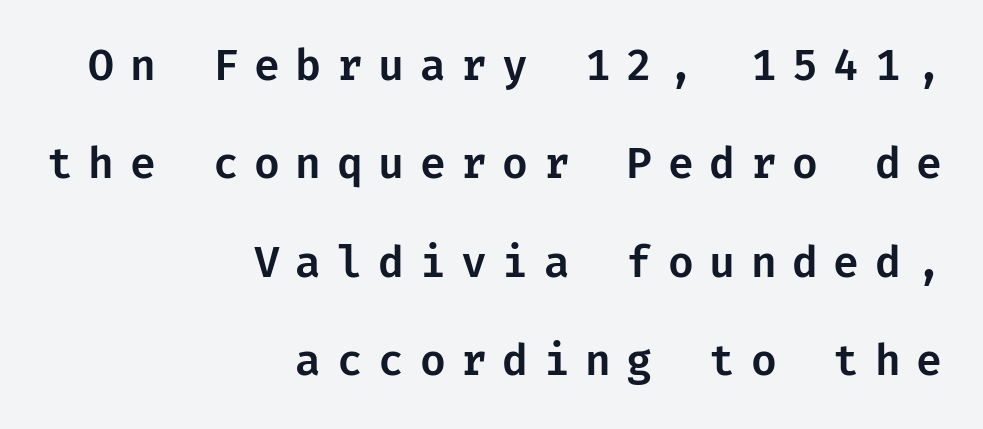
If you measured baseline to baseline, you'd find a long distance. The type family on display is of the sans-serif kind. Display-style spreading of the glyphs; the letterfit is very open. Which margin do the lines hug? The right one — the left edge is uneven. Descenders hang freely into open space. Posture: vertical.
